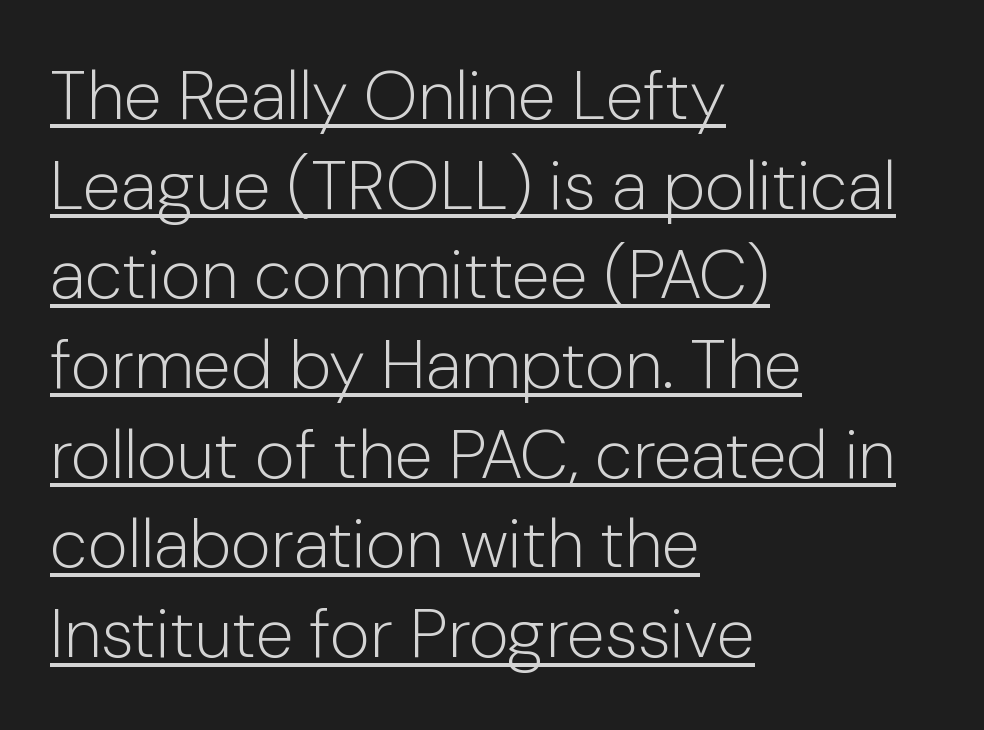
Q: Is the text bold? A: No.
Q: Is the text italic (slanted)? A: No, it is upright.
Q: Is the typeface a serif or a sans-serif typeface? A: Sans-serif.
Q: Is the text underlined? A: Yes.
Q: How is the paragraph aligned? A: Left-aligned.
Q: Is the spacing between letters normal or unusually wide? A: Normal.
Q: Is the spacing between lines tight, normal or loose? A: Normal.
Q: Width (condensed, normal, or wide)? A: Normal.
Q: Stroke contrast? A: Low.
Q: x-height? A: Medium.
Q: Monospaced? A: No.
